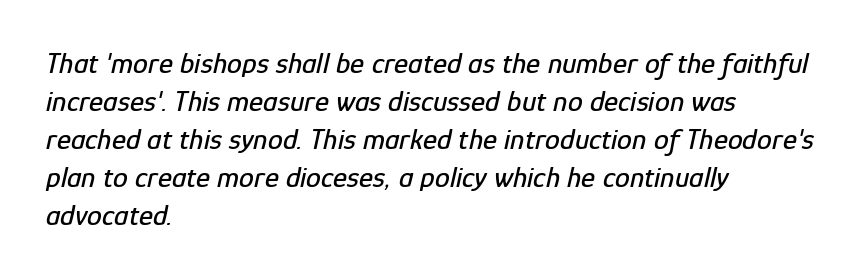
The image shows 30 px condensed type, italic (leaning right); set left-aligned, normal line spacing (1.27x), normal letter spacing, not underlined; low stroke contrast and a medium x-height.
